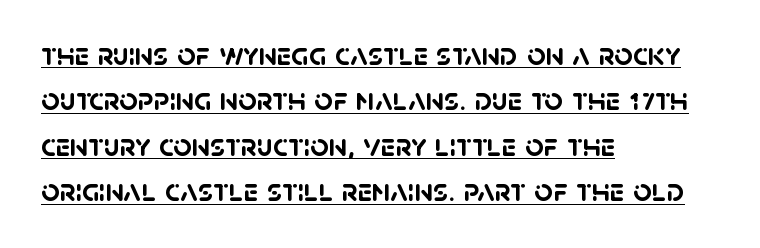
Q: Is the text bold? A: Yes.
Q: Is the typeface a serif or a sans-serif typeface? A: Sans-serif.
Q: Is the text underlined? A: Yes.
Q: How is the paragraph aligned? A: Left-aligned.
Q: Is the spacing between letters normal or unusually wide? A: Normal.
Q: Is the spacing between lines tight, normal or loose? A: Normal.
Q: Width (condensed, normal, or wide)? A: Normal.
Q: Stroke contrast? A: Low.
Q: x-height? A: Large.
Q: Monospaced? A: No.
